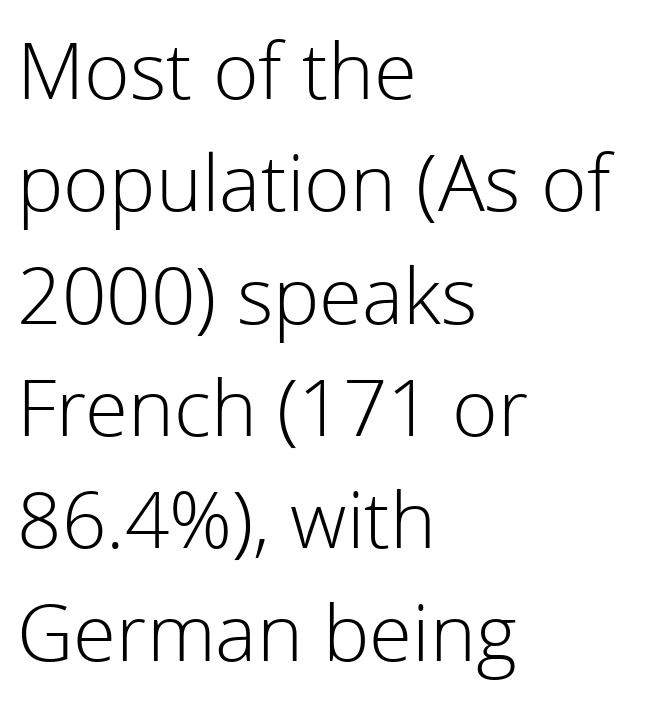
Q: Is the text bold? A: No.
Q: Is the text italic (slanted)? A: No, it is upright.
Q: Is the typeface a serif or a sans-serif typeface? A: Sans-serif.
Q: Is the text underlined? A: No.
Q: How is the paragraph aligned? A: Left-aligned.
Q: Is the spacing between letters normal or unusually wide? A: Normal.
Q: Is the spacing between lines tight, normal or loose? A: Normal.
Q: Width (condensed, normal, or wide)? A: Normal.
Q: Stroke contrast? A: Low.
Q: x-height? A: Medium.
Q: Monospaced? A: No.
